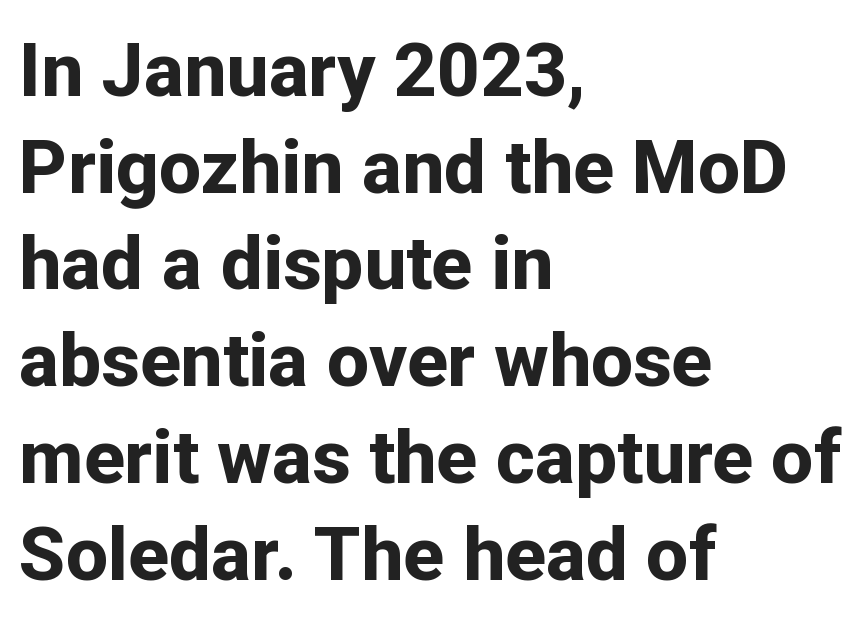
{"serif": "no", "italic": "no", "bold": "yes", "weight": "bold", "width": "normal", "stroke_contrast": "low", "x_height": "medium", "monospaced": "no", "underline": "no", "align": "left", "line_spacing": "normal", "line_spacing_ratio": 1.29, "letter_spacing": "normal", "letter_spacing_em": 0.0, "glyph_px": 75}
